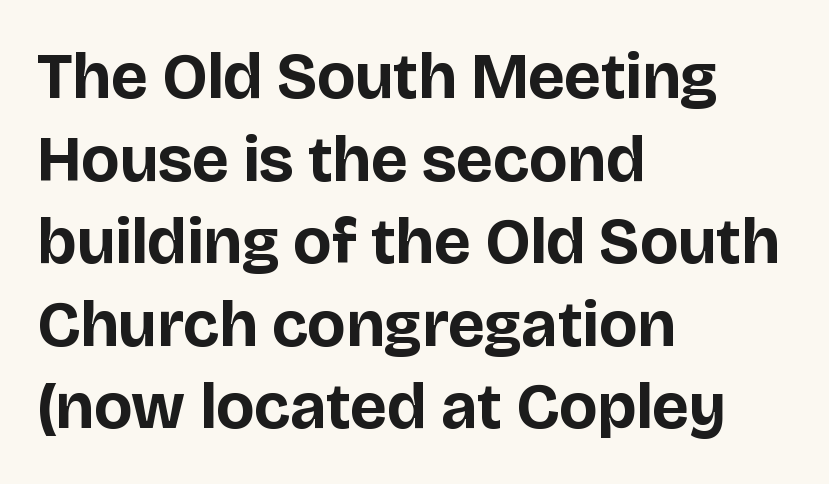
The image shows 65 px bold sans-serif type, upright; set left-aligned, normal line spacing (1.27x), normal letter spacing, not underlined; low stroke contrast and a large x-height.
